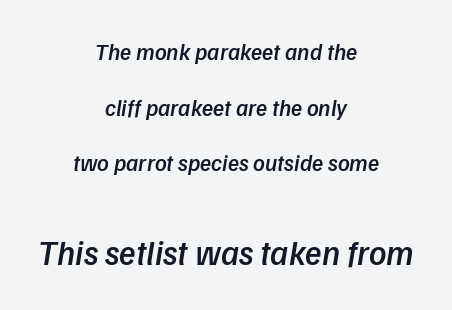
Caption: multi-line text, centered on the measure. In terms of weight, the rendering is demibold, just under bold. The rendering enlarges the type as you move from the upper chunk to the lower. The area under the type is left untouched.
